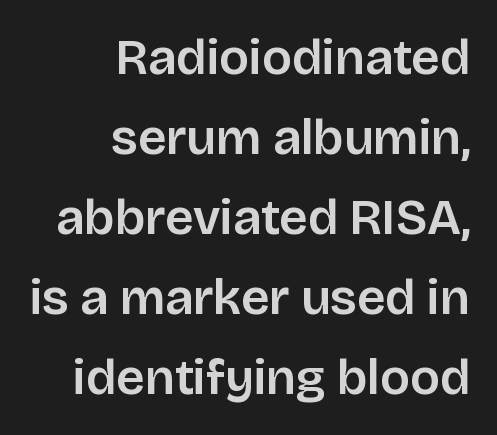
Alignment: flush right. Caption: standard tracking, unaltered. This block has exactly the height ordinary leading produces. Is there any slant? The stems are plumb. This rendering features lettering with no underline.
